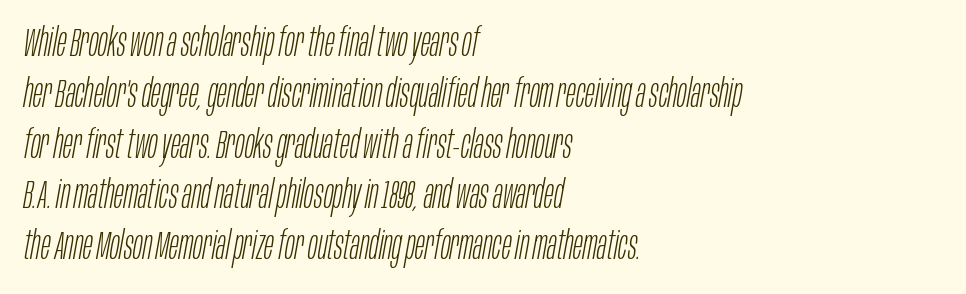
The image shows 40 px light, condensed type, italic (leaning right); set left-aligned, normal line spacing (1.27x), normal letter spacing, not underlined; low stroke contrast and a large x-height.
